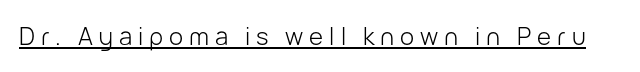
{"italic": "no", "bold": "no", "underline": "yes", "letter_spacing": "wide", "letter_spacing_em": 0.25, "glyph_px": 24}
